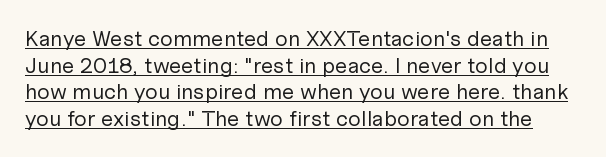
{"italic": "no", "bold": "no", "underline": "yes", "line_spacing_ratio": 1.21, "letter_spacing": "normal", "letter_spacing_em": 0.0, "glyph_px": 22}
